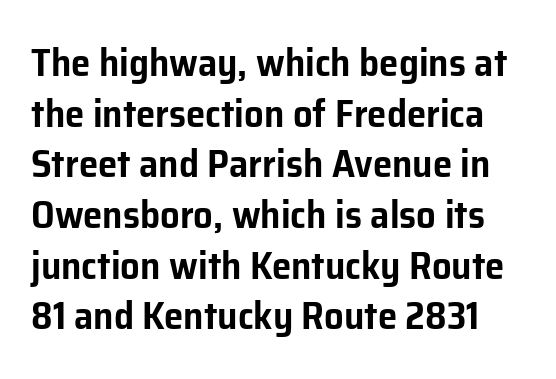
The image shows 39 px sans-serif type, upright; set normal line spacing (1.3x), normal letter spacing, not underlined; low stroke contrast and a medium x-height.
